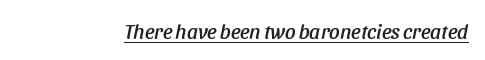
The rendering keeps characters at their native spacing. Each line of the rendering has a horizontal stroke beneath the glyphs. Designer's note — italics engaged.
